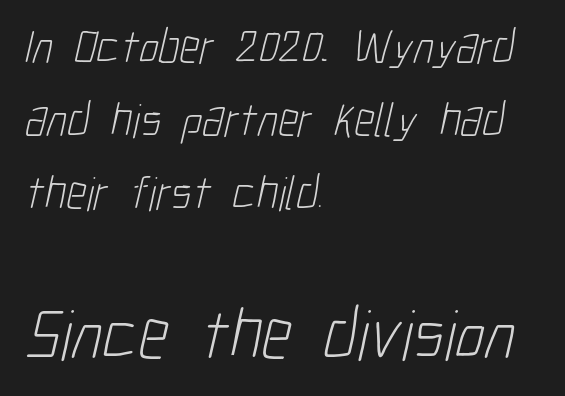
If you squint, the bottom block still reads clearly — it's the larger of the two. Letters have the restrained weight of plain body copy at most. A typesetter would call this proportional, since set widths differ per character. Only glyphs here, with clear space below each row. The lines sit at an ordinary, default distance from one another.
